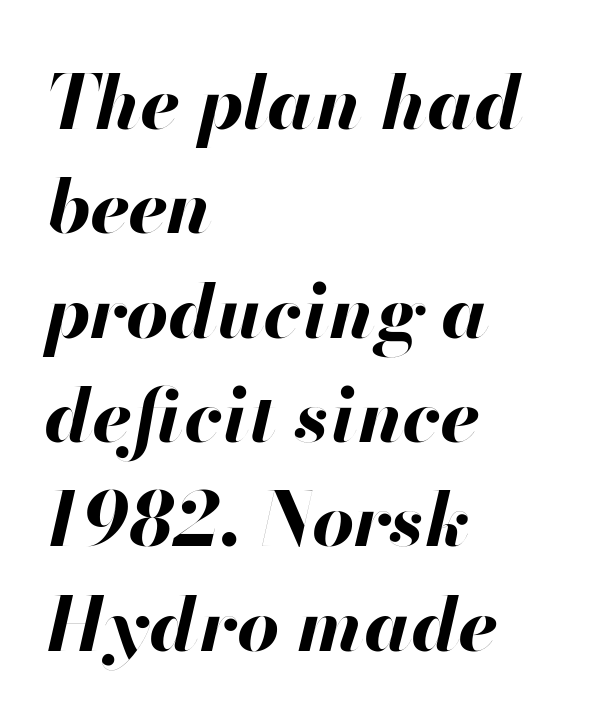
Q: Is the text bold? A: Yes.
Q: Is the text italic (slanted)? A: Yes, it leans right by about 13 degrees.
Q: Is the text underlined? A: No.
Q: How is the paragraph aligned? A: Left-aligned.
Q: Is the spacing between letters normal or unusually wide? A: Normal.
Q: Is the spacing between lines tight, normal or loose? A: Normal.
Q: Width (condensed, normal, or wide)? A: Normal.
Q: Stroke contrast? A: High.
Q: x-height? A: Small.
Q: Monospaced? A: No.
